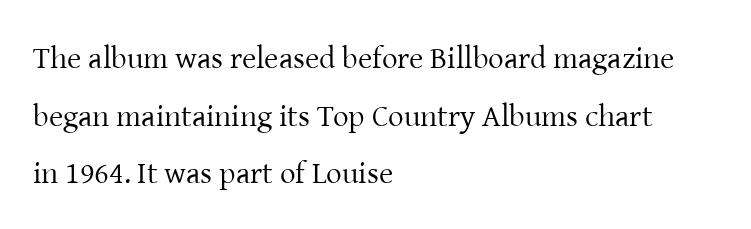
{"serif": "yes", "italic": "no", "bold": "no", "weight": "regular", "width": "normal", "stroke_contrast": "low", "x_height": "medium", "monospaced": "no", "underline": "no", "align": "left", "line_spacing_ratio": 1.86, "letter_spacing": "normal", "letter_spacing_em": 0.0, "glyph_px": 31}
